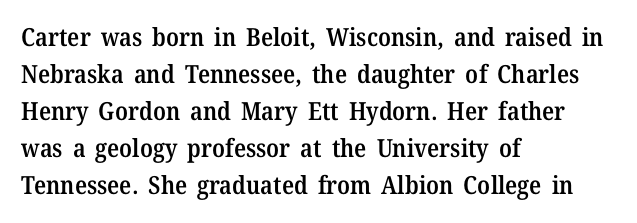
Posture: upright roman. The string is rendered with underlining switched off. Layout note: lines flush left. The line texture is even and compact thanks to regular tracking.
